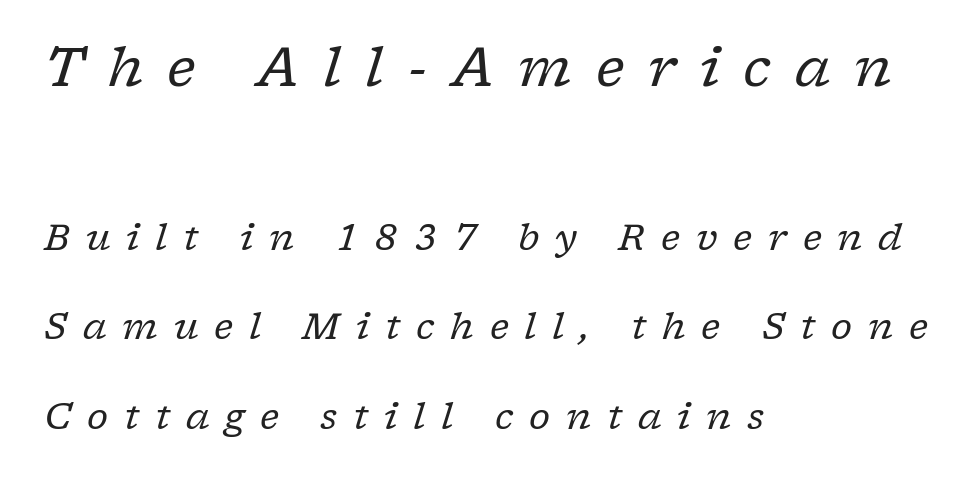
The image shows 54 px regular-weight serif type, italic (leaning right); set left-aligned, loose line spacing (2.49x), unusually wide letter spacing (+0.44 em), not underlined; the first (top) block is 1.5x larger; low stroke contrast and a medium x-height.
